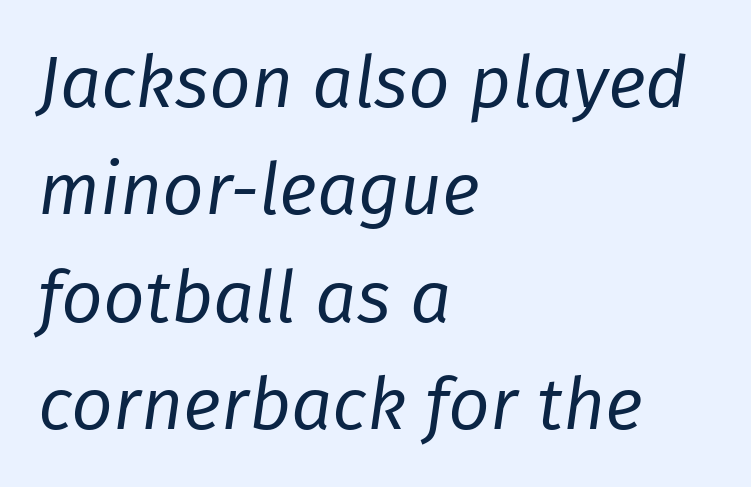
Q: Is the text bold? A: No.
Q: Is the text italic (slanted)? A: Yes, it leans right by about 8 degrees.
Q: Is the text underlined? A: No.
Q: How is the paragraph aligned? A: Left-aligned.
Q: Is the spacing between letters normal or unusually wide? A: Normal.
Q: Is the spacing between lines tight, normal or loose? A: Normal.
Q: Width (condensed, normal, or wide)? A: Normal.
Q: Stroke contrast? A: Low.
Q: x-height? A: Medium.
Q: Monospaced? A: No.
